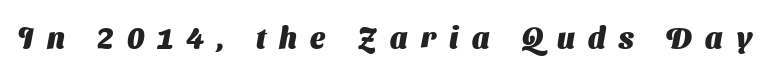
Q: Is the text bold? A: Yes.
Q: Is the typeface a serif or a sans-serif typeface? A: Sans-serif.
Q: Is the text underlined? A: No.
Q: Is the spacing between letters normal or unusually wide? A: Unusually wide.
Q: Width (condensed, normal, or wide)? A: Normal.
Q: Stroke contrast? A: Medium.
Q: x-height? A: Medium.
Q: Monospaced? A: No.
